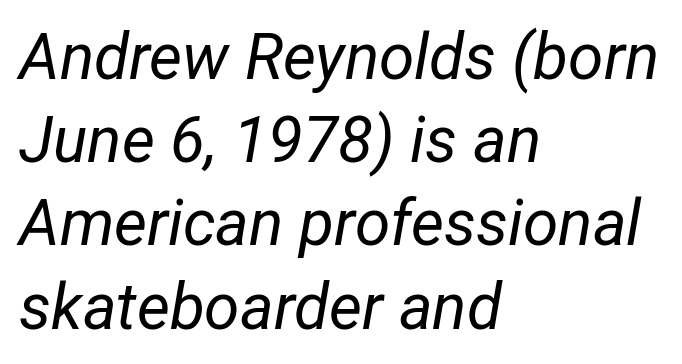
Q: Is the text bold? A: No.
Q: Is the text italic (slanted)? A: Yes, it leans right by about 12 degrees.
Q: Is the text underlined? A: No.
Q: How is the paragraph aligned? A: Left-aligned.
Q: Is the spacing between letters normal or unusually wide? A: Normal.
Q: Is the spacing between lines tight, normal or loose? A: Normal.
Q: Width (condensed, normal, or wide)? A: Condensed.
Q: Stroke contrast? A: Low.
Q: x-height? A: Medium.
Q: Monospaced? A: No.
